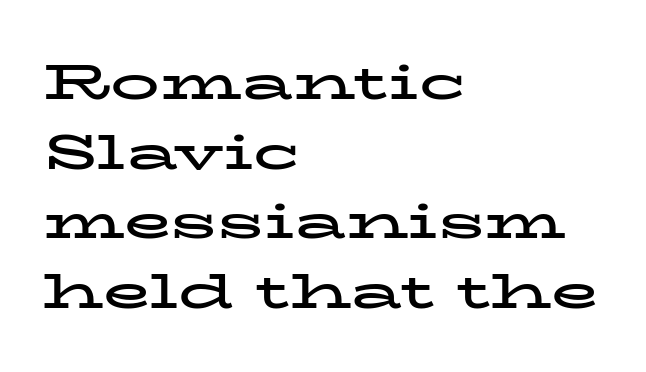
The image shows 49 px bold, wide serif type, upright; set left-aligned, normal line spacing (1.42x), normal letter spacing, not underlined; low stroke contrast and a medium x-height.
